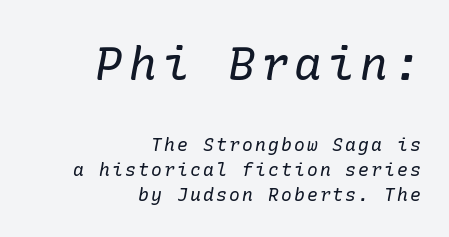
{"italic": "yes", "lean": "right", "slant_degrees": 10, "bold": "no", "weight": "regular", "width": "normal", "stroke_contrast": "low", "x_height": "medium", "underline": "no", "align": "right", "line_spacing": "normal", "line_spacing_ratio": 1.41, "larger_block": "first", "size_ratio": 2.56, "glyph_px": 46}
